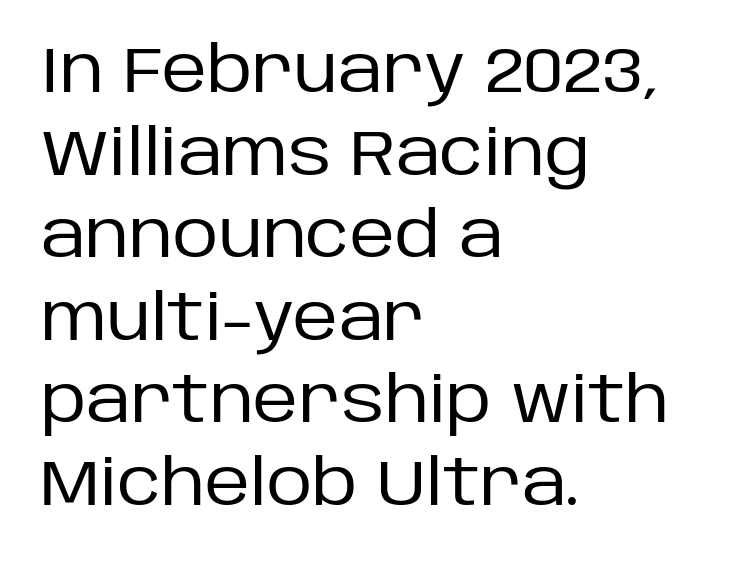
{"serif": "no", "italic": "no", "bold": "no", "weight": "regular", "width": "normal", "stroke_contrast": "low", "x_height": "large", "monospaced": "no", "underline": "no", "align": "left", "line_spacing": "normal", "line_spacing_ratio": 1.31, "letter_spacing": "normal", "letter_spacing_em": 0.0, "glyph_px": 63}
